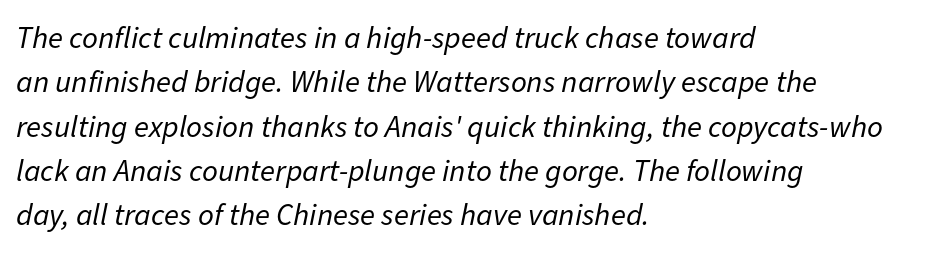
The image shows 31 px regular-weight type, italic (leaning right); set left-aligned, normal line spacing (1.43x), normal letter spacing, not underlined; low stroke contrast and a medium x-height.
